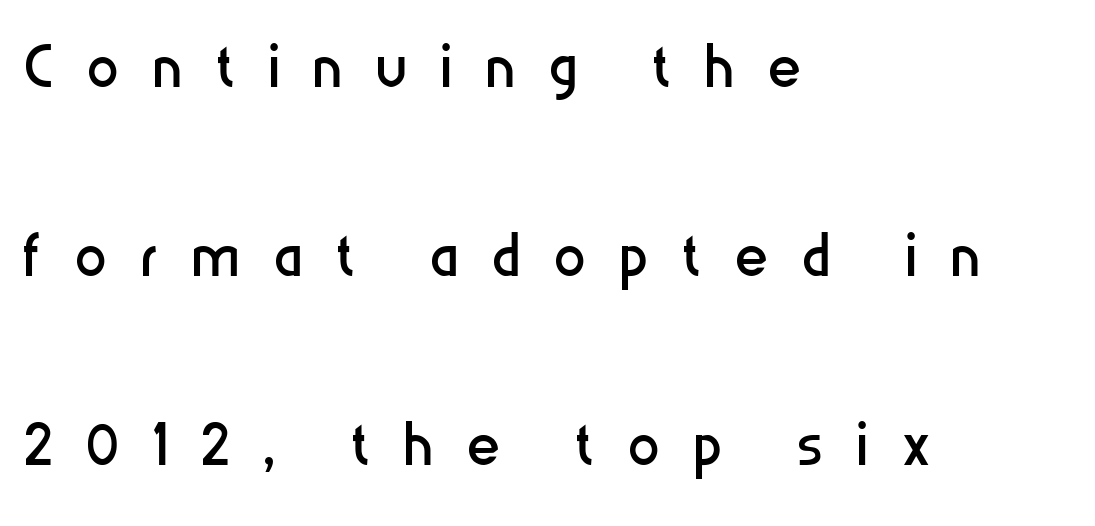
{"serif": "no", "italic": "no", "bold": "no", "weight": "regular", "width": "condensed", "stroke_contrast": "low", "x_height": "medium", "monospaced": "no", "underline": "no", "align": "left", "line_spacing": "loose", "line_spacing_ratio": 2.36, "letter_spacing": "wide", "letter_spacing_em": 0.42, "glyph_px": 80}
